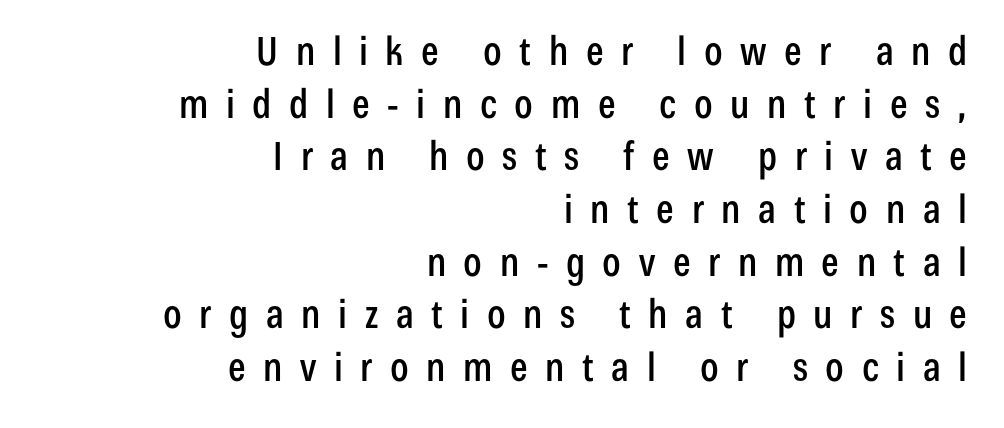
The paragraph has a hard right edge and a soft left edge. Does extra space separate the letters? Yes, quite a lot of it. Clear beneath every line of the passage. Classification — sans serif.
